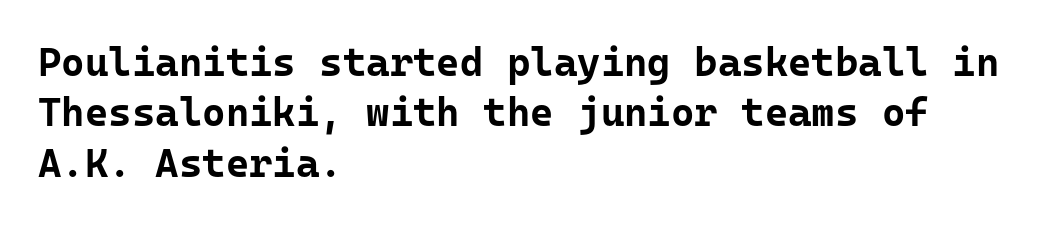
{"serif": "no", "italic": "no", "bold": "yes", "weight": "bold", "width": "normal", "stroke_contrast": "low", "x_height": "medium", "monospaced": "yes", "underline": "no", "align": "left", "line_spacing": "normal", "line_spacing_ratio": 1.26, "letter_spacing": "normal", "letter_spacing_em": 0.0, "glyph_px": 40}
